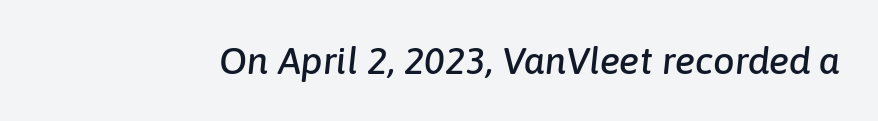
The image shows 38 px text type, italic (leaning right); set normal letter spacing, not underlined; low stroke contrast and a medium x-height.
